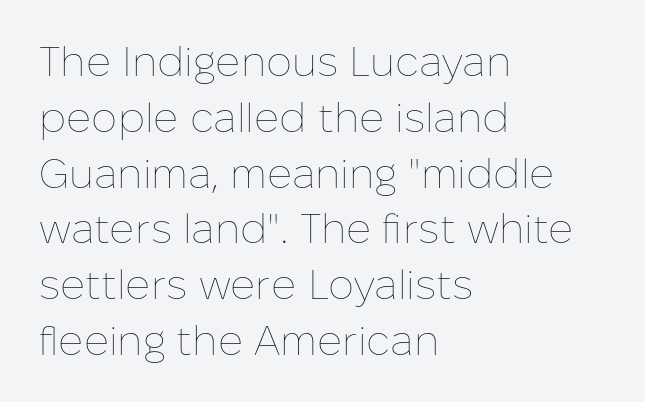
Q: Is the text bold? A: No.
Q: Is the text italic (slanted)? A: No, it is upright.
Q: Is the text underlined? A: No.
Q: How is the paragraph aligned? A: Left-aligned.
Q: Is the spacing between letters normal or unusually wide? A: Normal.
Q: Is the spacing between lines tight, normal or loose? A: Normal.
Q: Width (condensed, normal, or wide)? A: Normal.
Q: Stroke contrast? A: Low.
Q: x-height? A: Medium.
Q: Monospaced? A: No.
